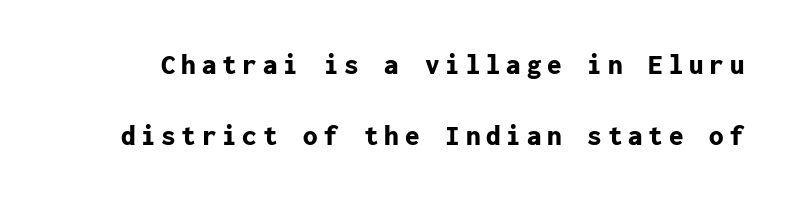
Q: Is the text bold? A: Yes.
Q: Is the text italic (slanted)? A: No, it is upright.
Q: Is the typeface a serif or a sans-serif typeface? A: Sans-serif.
Q: Is the text underlined? A: No.
Q: Is the spacing between letters normal or unusually wide? A: Unusually wide.
Q: Is the spacing between lines tight, normal or loose? A: Loose.
Q: Width (condensed, normal, or wide)? A: Normal.
Q: Stroke contrast? A: Low.
Q: x-height? A: Medium.
Q: Monospaced? A: Yes.
